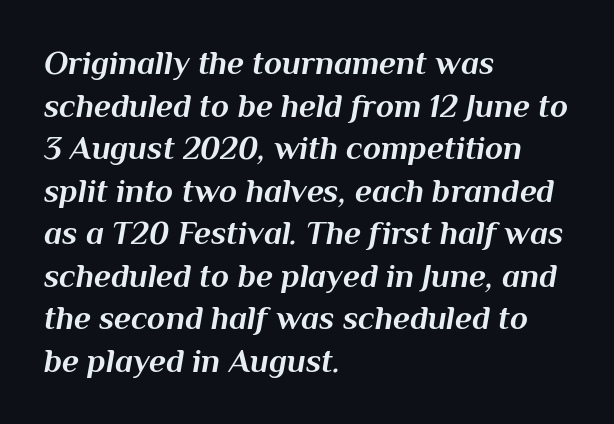
Each letter keeps its own natural width here, so spacing adapts to shape. Descenders hang freely into open space. Whoever set this chose a conventional vertical rhythm. Typesetter's note: full bold, strokes at maximum text heaviness.
